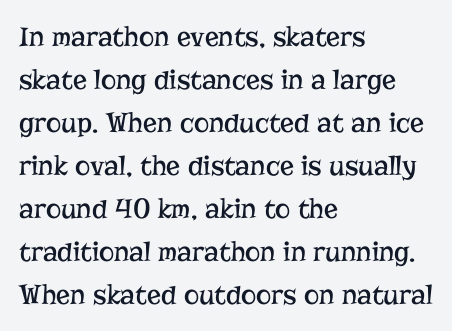
{"serif": "yes", "italic": "no", "bold": "no", "weight": "regular", "width": "normal", "stroke_contrast": "low", "x_height": "medium", "monospaced": "no", "underline": "no", "align": "left", "line_spacing": "normal", "line_spacing_ratio": 1.48, "letter_spacing": "normal", "letter_spacing_em": 0.0, "glyph_px": 29}
